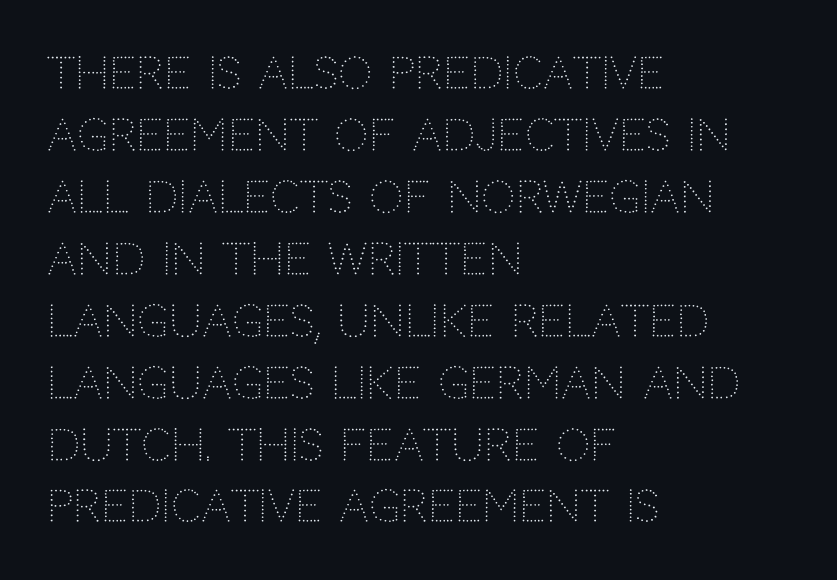
Layout note: lines flush left. Check where the strokes stop: nothing finishes them off — pure sans. Spacing between characters is what you'd get straight out of the box. Spacing verdict: proportional, widths tailored to each character. Designer's note — italics off, roman on.
